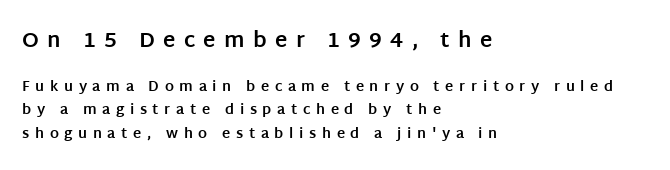
The image shows 21 px bold type, upright; set left-aligned, normal line spacing (1.67x), unusually wide letter spacing (+0.4 em), not underlined; the first (top) block is 1.5x larger.
